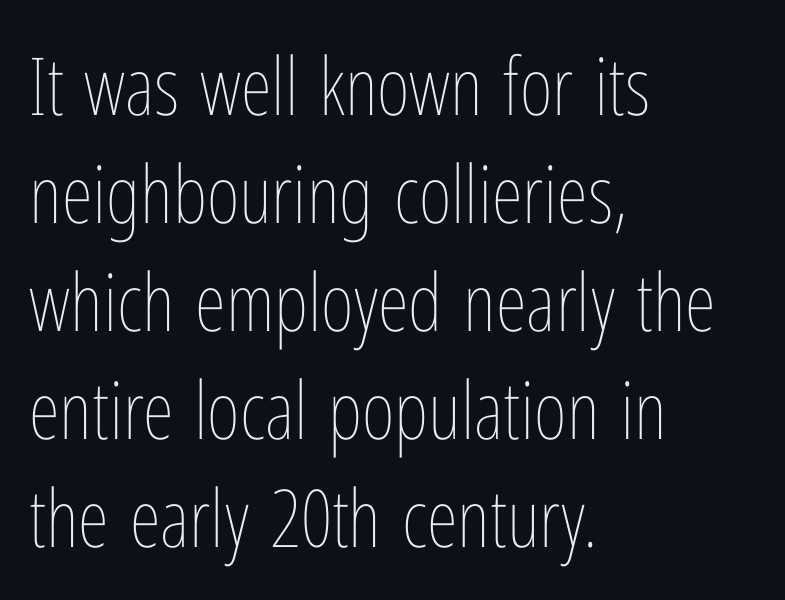
{"italic": "no", "bold": "no", "weight": "thin", "width": "condensed", "stroke_contrast": "low", "x_height": "medium", "monospaced": "no", "underline": "no", "align": "left", "line_spacing": "normal", "line_spacing_ratio": 1.35, "letter_spacing": "normal", "letter_spacing_em": 0.0, "glyph_px": 80}
